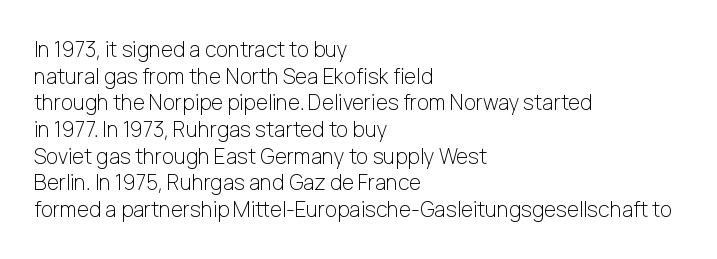
{"italic": "no", "bold": "no", "underline": "no", "align": "left", "line_spacing": "normal", "line_spacing_ratio": 1.27, "letter_spacing": "normal", "letter_spacing_em": 0.0, "glyph_px": 21}
